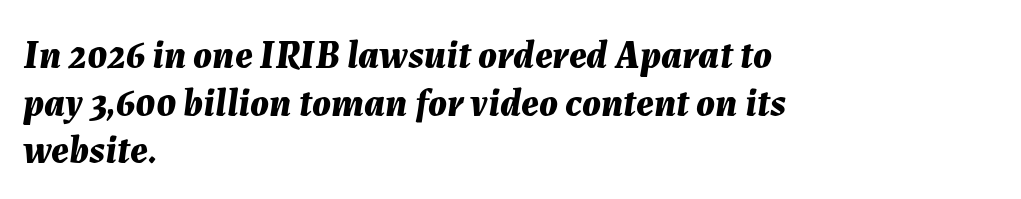
The typesetting leans heavy: a genuine bold. No extra tracking has been applied to these lines. Visually the block forms a straight wall on the left and a jagged coastline on the right. Proportional: the letters do not fall into vertical columns. This rendering features lettering with no underline.
